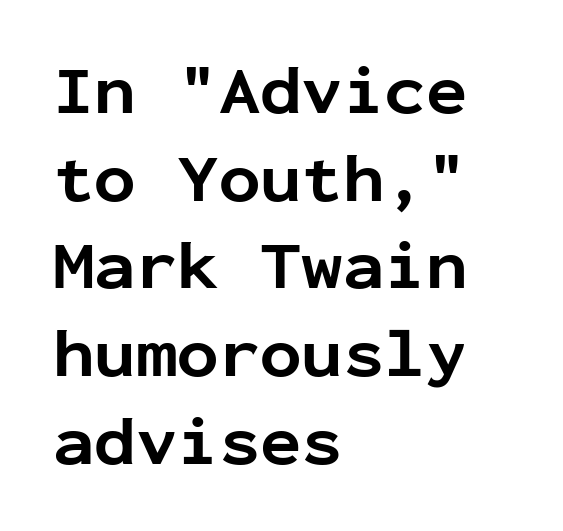
The axis of the letterforms is exactly vertical. This rendering uses left alignment, leaving the right contour irregular. You'd pick this weight for a headline — it's a proper bold. Check under the words: just untouched page. Inter-character spacing is left at the font's built-in metrics.
